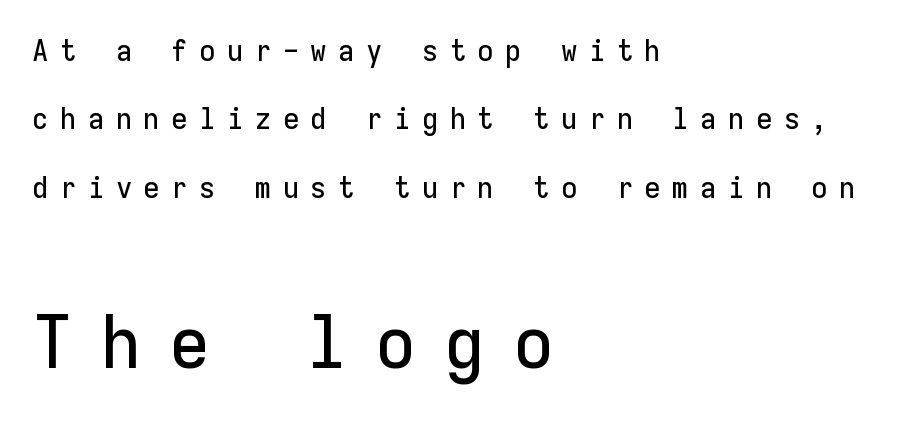
{"serif": "no", "italic": "no", "width": "normal", "stroke_contrast": "low", "x_height": "medium", "monospaced": "yes", "underline": "no", "align": "left", "line_spacing": "loose", "line_spacing_ratio": 2.28, "letter_spacing": "wide", "letter_spacing_em": 0.38, "larger_block": "second", "size_ratio": 2.47, "glyph_px": 74}
